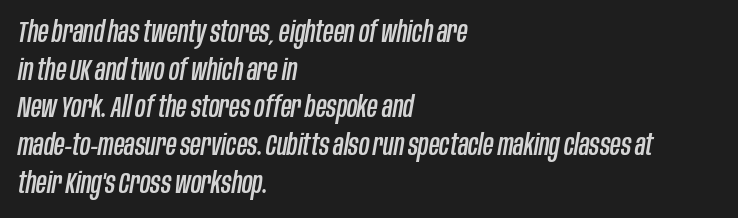
Typeset ragged right — the left edge is the straight one. Quick note: italic. The space beneath each line is pristine and unruled. Caption: standard tracking, unaltered. Leading: standard. Note the varied advance widths — an 'i' is clearly narrower than an 'm'.
